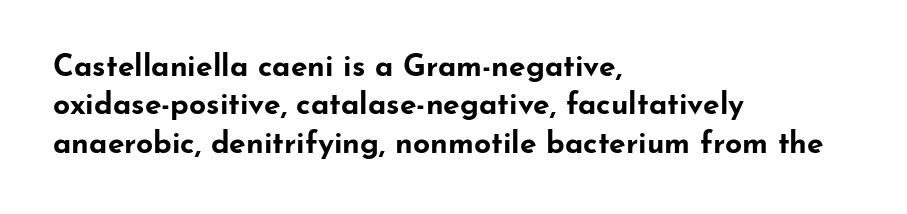
{"serif": "no", "italic": "no", "bold": "yes", "weight": "bold", "width": "wide", "stroke_contrast": "low", "x_height": "small", "monospaced": "no", "underline": "no", "align": "left", "line_spacing": "normal", "line_spacing_ratio": 1.28, "letter_spacing": "normal", "letter_spacing_em": 0.0, "glyph_px": 30}
